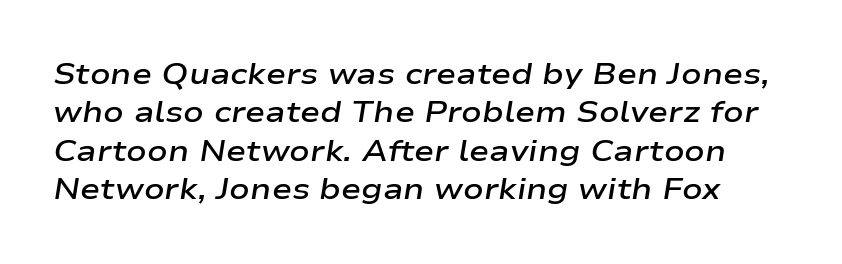
Q: Is the text bold? A: Semi-bold.
Q: Is the text italic (slanted)? A: Yes, it leans right by about 9 degrees.
Q: Is the text underlined? A: No.
Q: Is the spacing between letters normal or unusually wide? A: Normal.
Q: Is the spacing between lines tight, normal or loose? A: Normal.
Q: Width (condensed, normal, or wide)? A: Wide.
Q: Stroke contrast? A: Low.
Q: x-height? A: Medium.
Q: Monospaced? A: No.
